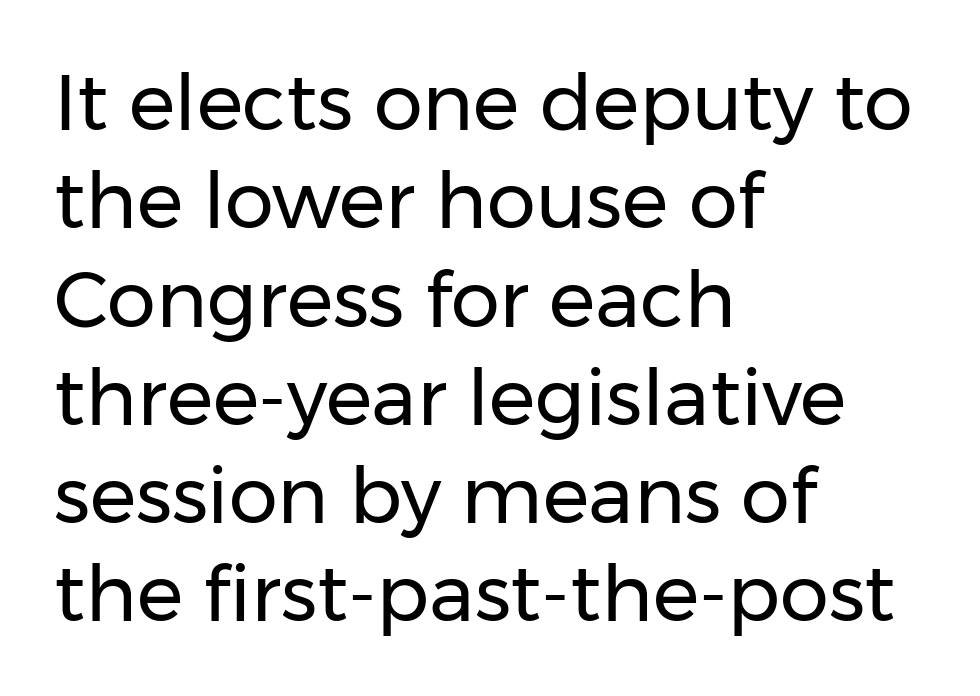
Q: Is the text bold? A: No.
Q: Is the text italic (slanted)? A: No, it is upright.
Q: Is the typeface a serif or a sans-serif typeface? A: Sans-serif.
Q: Is the text underlined? A: No.
Q: How is the paragraph aligned? A: Left-aligned.
Q: Is the spacing between letters normal or unusually wide? A: Normal.
Q: Is the spacing between lines tight, normal or loose? A: Normal.
Q: Width (condensed, normal, or wide)? A: Normal.
Q: Stroke contrast? A: Low.
Q: x-height? A: Medium.
Q: Monospaced? A: No.
